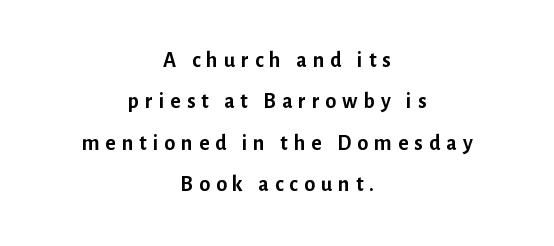
A typesetter would mark this as roman, not italic. Typeset on center — no edge is straight. Words float on clear page, feet unadorned. Notice how thick the strokes are: this is what a full bold looks like. Caption: expanded tracking, letters set apart.
